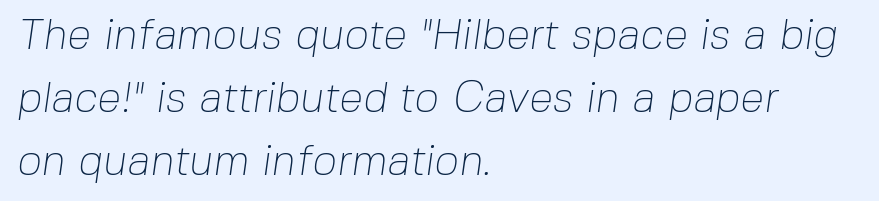
{"serif": "no", "bold": "no", "weight": "thin", "width": "normal", "stroke_contrast": "low", "x_height": "medium", "monospaced": "no", "underline": "no", "align": "left", "line_spacing": "normal", "line_spacing_ratio": 1.47, "letter_spacing": "normal", "letter_spacing_em": 0.0, "glyph_px": 43}
